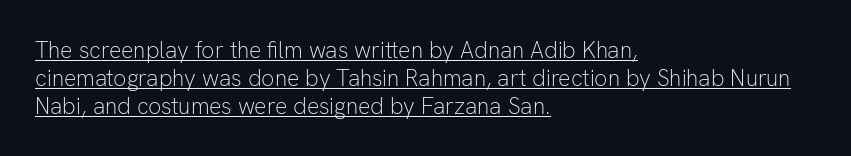
Q: Is the text bold? A: No.
Q: Is the text italic (slanted)? A: No, it is upright.
Q: Is the text underlined? A: Yes.
Q: How is the paragraph aligned? A: Left-aligned.
Q: Is the spacing between letters normal or unusually wide? A: Normal.
